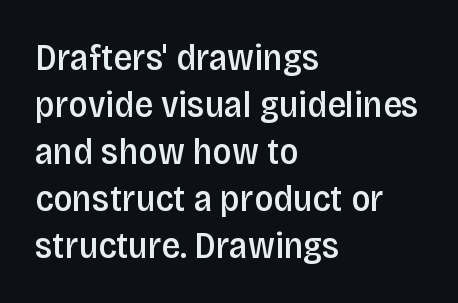
The leading is moderate, giving the passage an even texture. Varying glyph widths throughout — classic text-font behaviour. The lines in this sample share a left origin and differ only in where they stop. This is roman type, the default non-slanted kind. The foot of each line stays bare and open. To sum up the face: it is a sans, with no serifs.
